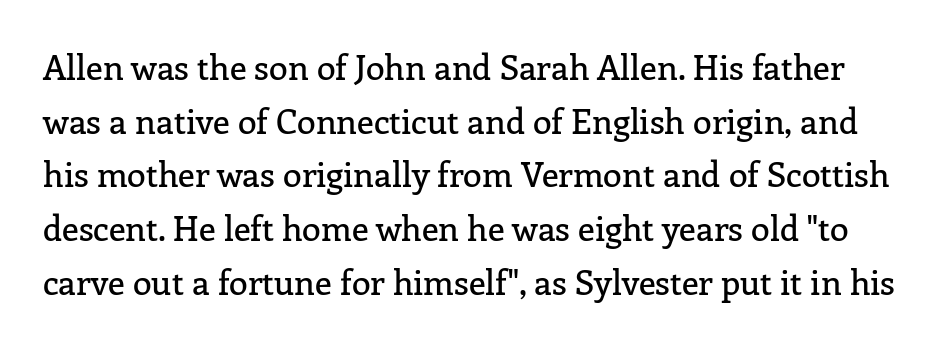
Q: Is the text italic (slanted)? A: No, it is upright.
Q: Is the typeface a serif or a sans-serif typeface? A: Serif.
Q: Is the text underlined? A: No.
Q: Is the spacing between letters normal or unusually wide? A: Normal.
Q: Is the spacing between lines tight, normal or loose? A: Normal.
Q: Width (condensed, normal, or wide)? A: Normal.
Q: Stroke contrast? A: Low.
Q: x-height? A: Medium.
Q: Monospaced? A: No.
